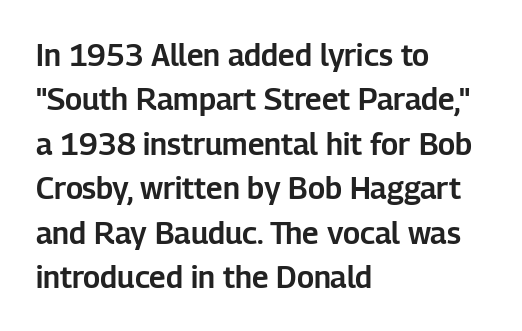
The image shows 30 px sans-serif type, upright; set left-aligned, normal line spacing (1.48x), normal letter spacing, not underlined; low stroke contrast and a medium x-height.
